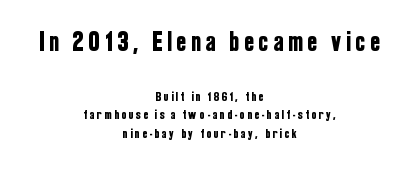
This layout puts the oversized block above and the modest block below. The passage shown is typed in a proportional face where columns would drift. The zone under the glyphs is completely vacant. Stroke terminals: plain, sans-serif. Reading down the column, the eye jumps a familiar distance to each next line. Every character sits straight up, as roman type does.
